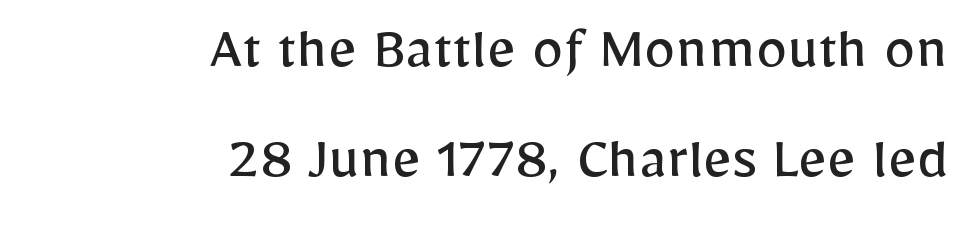
The image shows 63 px regular-weight sans-serif type, upright; set right-aligned, line spacing 1.75x, normal letter spacing, not underlined; low stroke contrast and a medium x-height.
